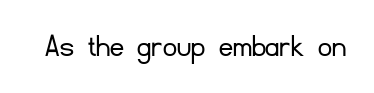
The image shows 34 px light sans-serif type, upright; set normal letter spacing, not underlined; low stroke contrast and a small x-height.
